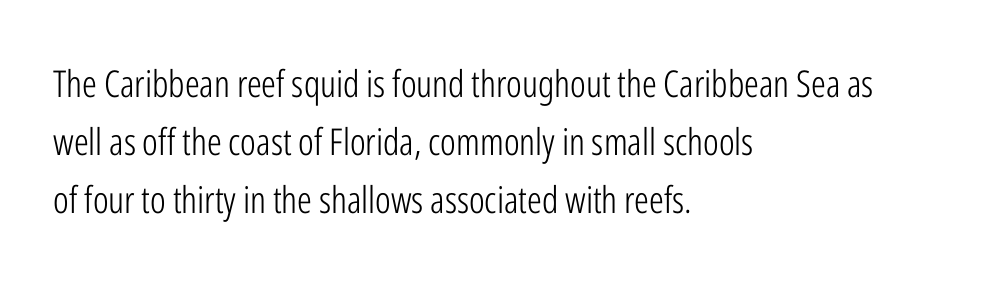
The image shows 37 px light, condensed sans-serif type, upright; set left-aligned, normal line spacing (1.57x), normal letter spacing, not underlined; low stroke contrast and a medium x-height.
